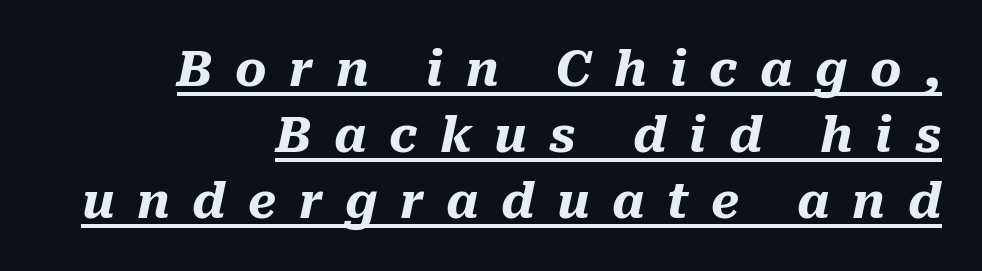
There is plenty of visible air inserted between adjacent glyphs. A dark, heavy texture on the line: the type is bold. Characters are canted at an angle relative to the baseline's perpendicular. What decoration does the sample have? An underline.
